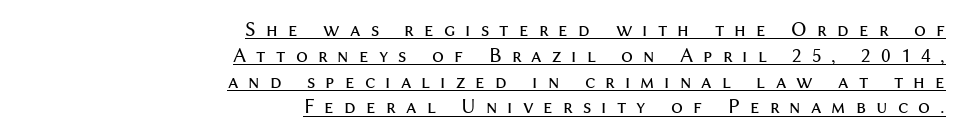
Q: Is the text bold? A: No.
Q: Is the text italic (slanted)? A: No, it is upright.
Q: Is the text underlined? A: Yes.
Q: How is the paragraph aligned? A: Right-aligned.
Q: Is the spacing between letters normal or unusually wide? A: Unusually wide.
